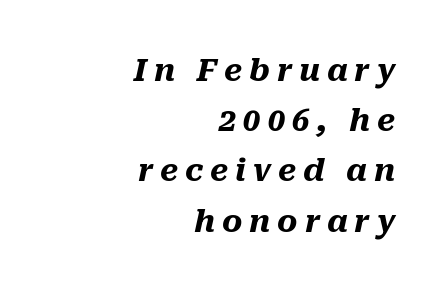
{"italic": "yes", "lean": "right", "slant_degrees": 10, "bold": "yes", "weight": "heavy", "width": "normal", "stroke_contrast": "medium", "x_height": "medium", "monospaced": "no", "underline": "no", "align": "right", "line_spacing": "normal", "line_spacing_ratio": 1.62, "letter_spacing": "wide", "letter_spacing_em": 0.22, "glyph_px": 31}
